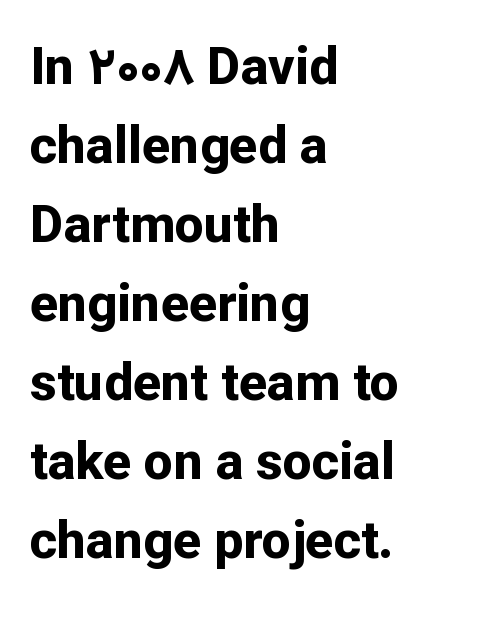
Q: Is the text bold? A: Yes.
Q: Is the text italic (slanted)? A: No, it is upright.
Q: Is the typeface a serif or a sans-serif typeface? A: Sans-serif.
Q: Is the text underlined? A: No.
Q: How is the paragraph aligned? A: Left-aligned.
Q: Is the spacing between letters normal or unusually wide? A: Normal.
Q: Is the spacing between lines tight, normal or loose? A: Normal.
Q: Width (condensed, normal, or wide)? A: Normal.
Q: Stroke contrast? A: Low.
Q: x-height? A: Medium.
Q: Monospaced? A: No.
